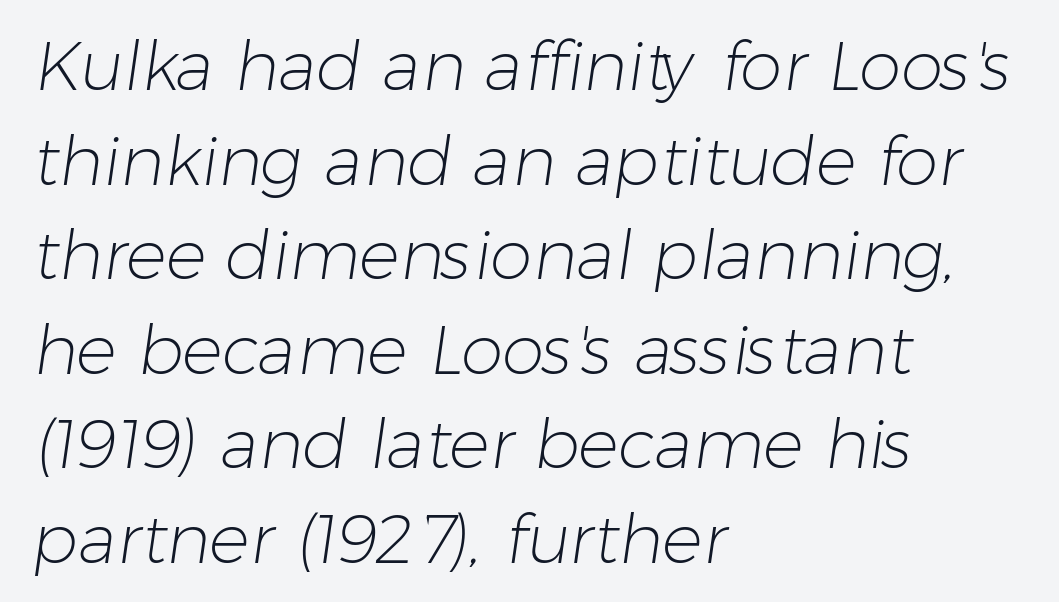
Q: Is the text bold? A: No.
Q: Is the typeface a serif or a sans-serif typeface? A: Sans-serif.
Q: Is the text underlined? A: No.
Q: How is the paragraph aligned? A: Left-aligned.
Q: Is the spacing between letters normal or unusually wide? A: Normal.
Q: Is the spacing between lines tight, normal or loose? A: Normal.
Q: Width (condensed, normal, or wide)? A: Normal.
Q: Stroke contrast? A: Low.
Q: x-height? A: Medium.
Q: Monospaced? A: No.
